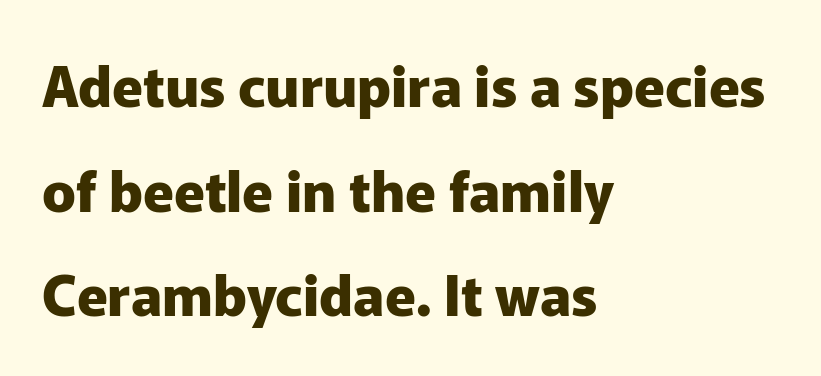
{"serif": "no", "italic": "no", "bold": "yes", "weight": "heavy", "width": "normal", "stroke_contrast": "low", "x_height": "medium", "monospaced": "no", "underline": "no", "align": "left", "line_spacing_ratio": 1.87, "letter_spacing": "normal", "letter_spacing_em": 0.0, "glyph_px": 56}
